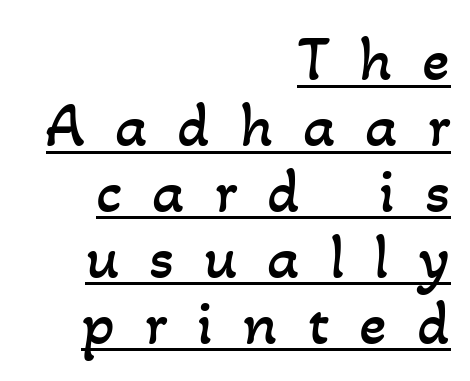
{"bold": "no", "weight": "regular", "width": "normal", "stroke_contrast": "low", "x_height": "small", "monospaced": "no", "underline": "yes", "align": "right", "line_spacing": "tight", "line_spacing_ratio": 1.03, "letter_spacing": "wide", "letter_spacing_em": 0.47, "glyph_px": 64}
